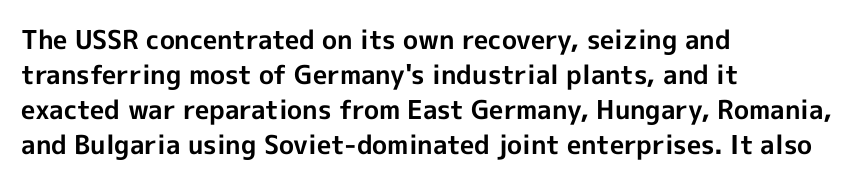
Q: Is the text bold? A: Yes.
Q: Is the text italic (slanted)? A: No, it is upright.
Q: Is the text underlined? A: No.
Q: How is the paragraph aligned? A: Left-aligned.
Q: Is the spacing between letters normal or unusually wide? A: Normal.
Q: Is the spacing between lines tight, normal or loose? A: Normal.
